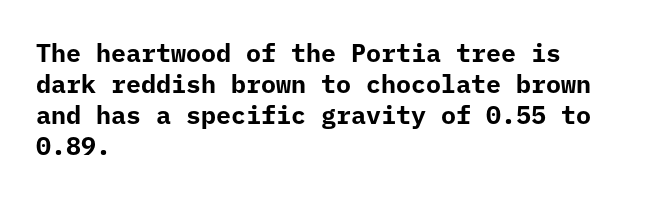
{"italic": "no", "bold": "yes", "underline": "no", "align": "left", "line_spacing_ratio": 1.24, "letter_spacing": "normal", "letter_spacing_em": 0.0, "glyph_px": 25}
